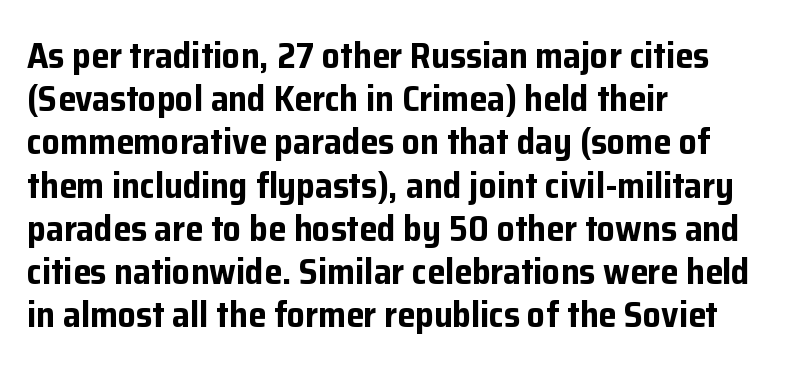
A sans-serif font was chosen for this passage. On the weight axis this lands at bold, roughly 700. Left-aligned paragraph, ragged on the right. Nope, not italic — everything's standing straight.
